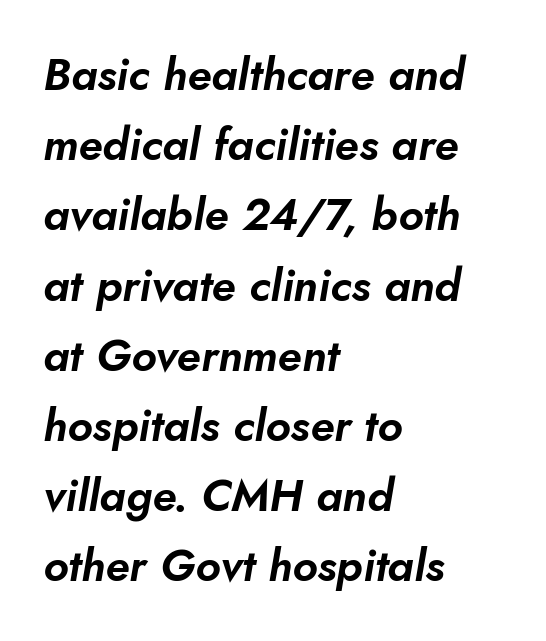
{"italic": "yes", "lean": "right", "slant_degrees": 10, "width": "normal", "stroke_contrast": "low", "x_height": "small", "monospaced": "no", "underline": "no", "align": "left", "line_spacing": "normal", "line_spacing_ratio": 1.56, "letter_spacing": "normal", "letter_spacing_em": 0.0, "glyph_px": 45}
